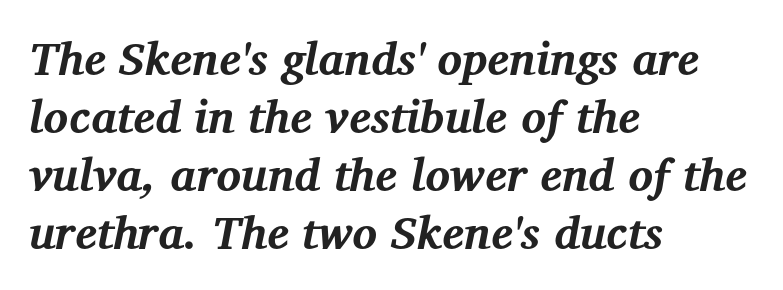
{"serif": "yes", "italic": "yes", "lean": "right", "slant_degrees": 12, "bold": "yes", "weight": "bold", "width": "normal", "stroke_contrast": "medium", "x_height": "medium", "monospaced": "no", "underline": "no", "align": "left", "line_spacing": "normal", "line_spacing_ratio": 1.26, "letter_spacing": "normal", "letter_spacing_em": 0.0, "glyph_px": 46}
